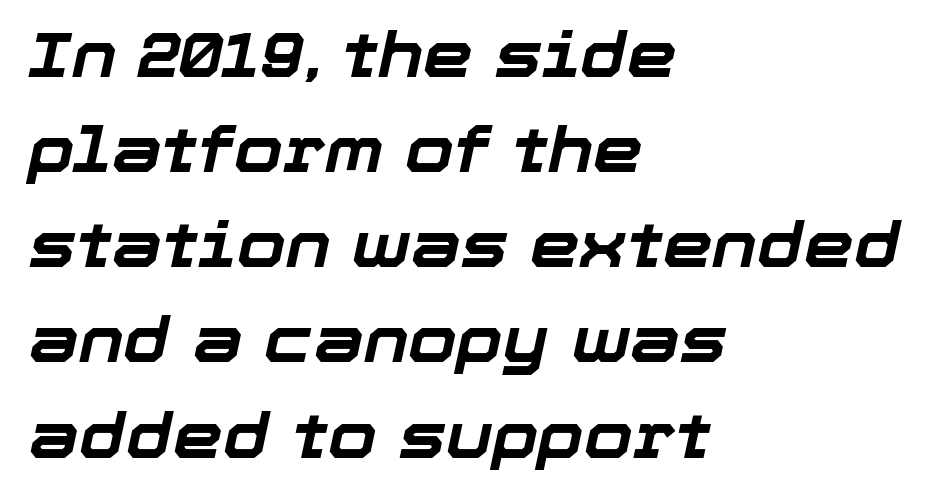
Any mark beneath the type? The region is blank. The passage is arranged the way most books set body copy — flush left. Weight check: bold — yes, fully. Here the designer chose a conventional face with non-uniform glyph widths. In terms of leading, this rendering sits right in the middle.
